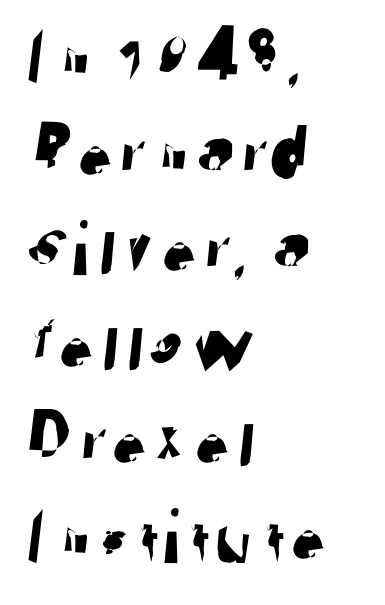
Q: Is the typeface a serif or a sans-serif typeface? A: Sans-serif.
Q: Is the text underlined? A: No.
Q: How is the paragraph aligned? A: Left-aligned.
Q: Is the spacing between letters normal or unusually wide? A: Normal.
Q: Width (condensed, normal, or wide)? A: Normal.
Q: Stroke contrast? A: Low.
Q: x-height? A: Medium.
Q: Monospaced? A: No.
